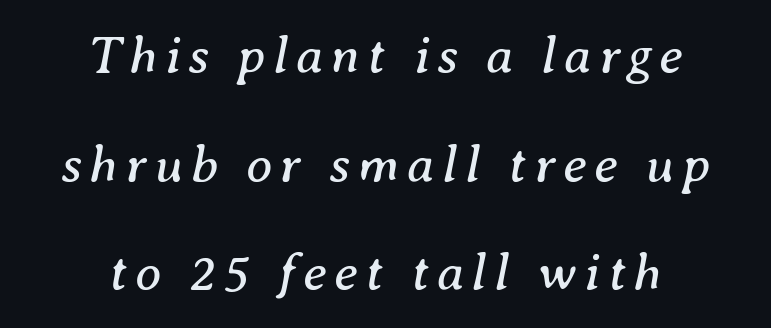
Clear beneath every line of the passage. The setting favours the middle, as headings and verse often do. Looks like regular typesetting: each glyph gets only the width it needs. Rendered with sloped, italic letterforms. The line-height multiplier appears high, well above default. Is the type heavy? It reads as light-to-regular instead.
